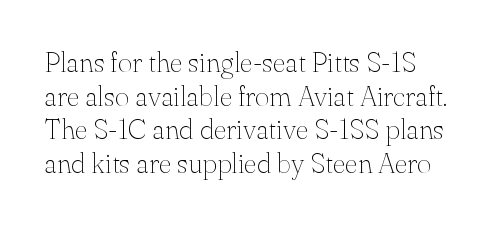
{"serif": "yes", "italic": "no", "bold": "no", "weight": "thin", "width": "normal", "stroke_contrast": "medium", "x_height": "small", "monospaced": "no", "underline": "no", "line_spacing_ratio": 1.2, "letter_spacing": "normal", "letter_spacing_em": 0.0, "glyph_px": 28}
